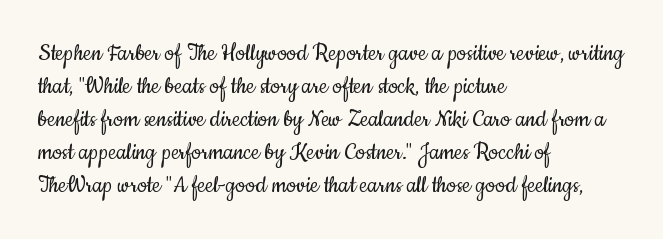
{"bold": "no", "underline": "no", "align": "left", "line_spacing_ratio": 1.22, "letter_spacing": "normal", "letter_spacing_em": 0.0, "glyph_px": 27}
